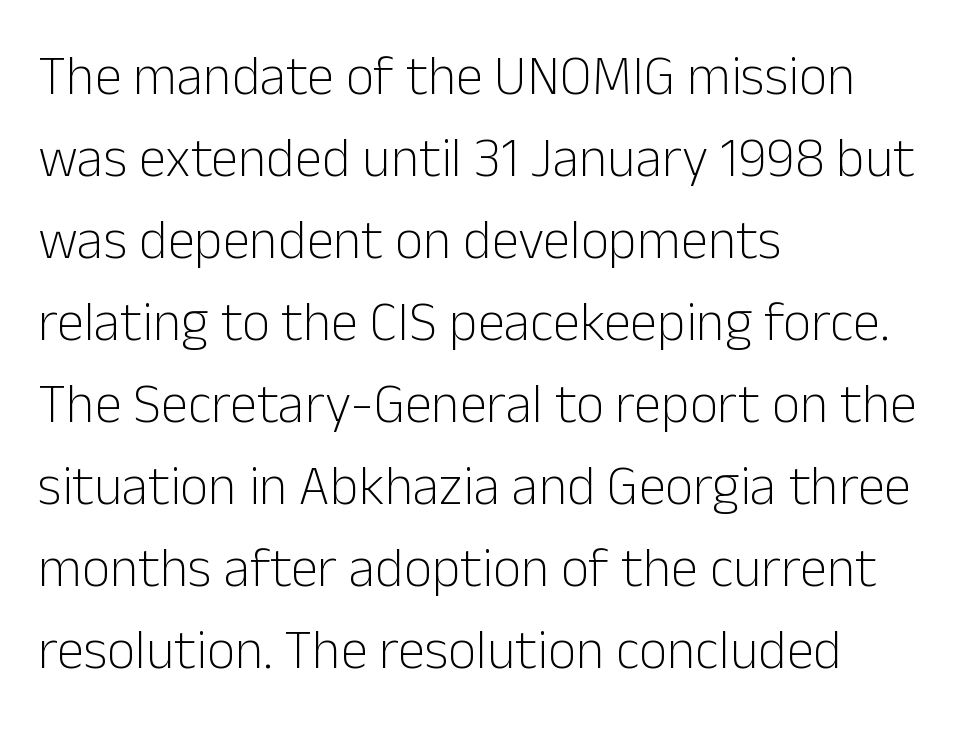
The image shows 55 px light sans-serif type, upright; set left-aligned, normal line spacing (1.49x), normal letter spacing, not underlined; low stroke contrast and a medium x-height.
